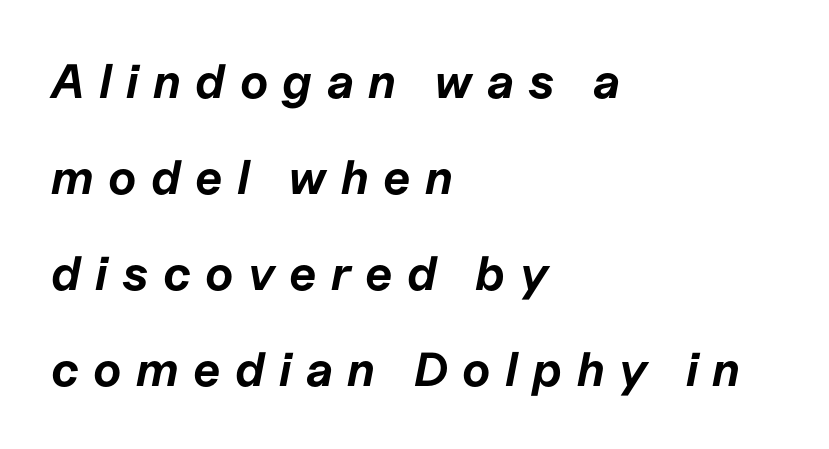
The letters are bold, with thick, heavy strokes. A typesetter would mark this as italic. In terms of leading, this rendering errs on the spacious side. Each line starts at the same left margin while the right side varies. Looks like regular typesetting: each glyph gets only the width it needs.
